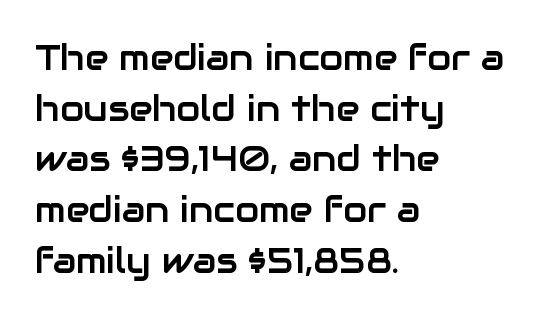
Vertically, the passage feels balanced, rows spaced as you'd expect. A typesetter would mark this as roman, not italic. Type without underlining. Notice how the passage keeps a crisp vertical edge on the left only.
